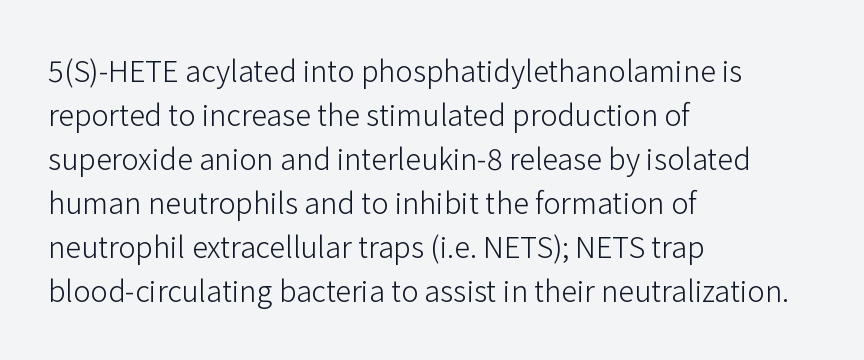
The image shows 29 px light sans-serif type, upright; set left-aligned, normal line spacing (1.52x), normal letter spacing, not underlined; low stroke contrast and a medium x-height.
